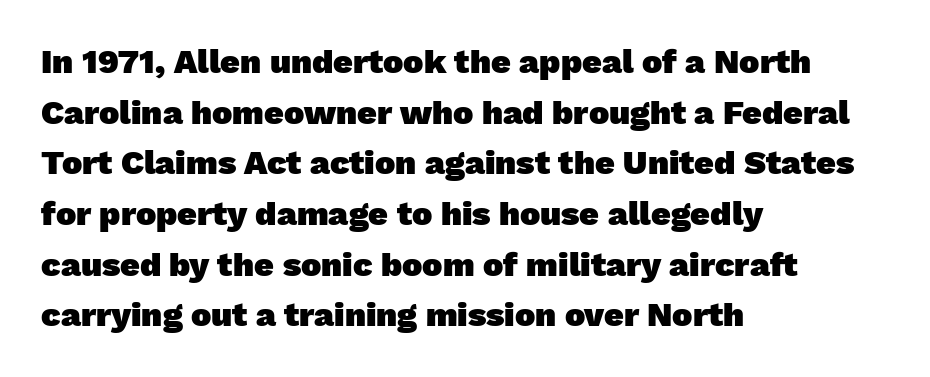
Q: Is the text bold? A: Yes.
Q: Is the typeface a serif or a sans-serif typeface? A: Sans-serif.
Q: Is the text underlined? A: No.
Q: How is the paragraph aligned? A: Left-aligned.
Q: Is the spacing between letters normal or unusually wide? A: Normal.
Q: Is the spacing between lines tight, normal or loose? A: Normal.
Q: Width (condensed, normal, or wide)? A: Normal.
Q: Stroke contrast? A: Low.
Q: x-height? A: Medium.
Q: Monospaced? A: No.
